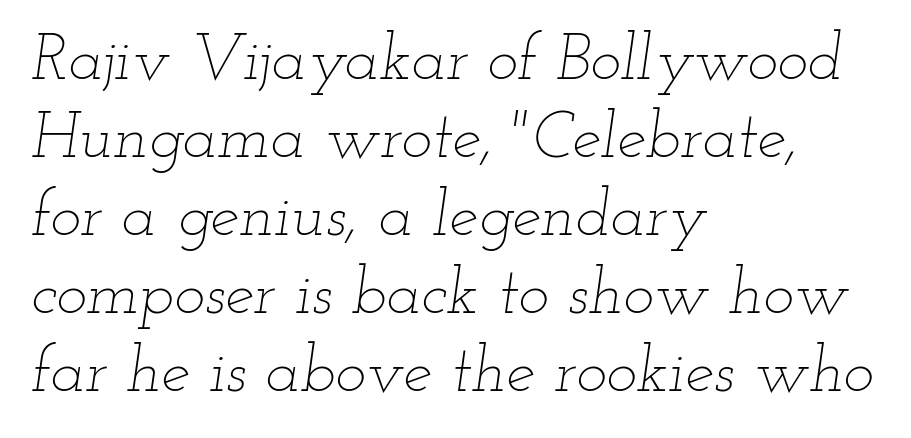
The rendering keeps characters at their native spacing. The font's italic variant was chosen for this text. The typeface has the unassuming heft of standard copy or less. Lines of text with bare space underneath. Think of a printed novel: that variable character pitch is what you see here.
